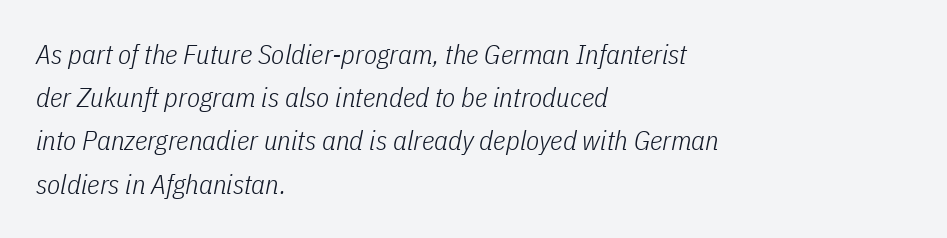
The image shows 27 px text type, italic (leaning right); set left-aligned, normal line spacing (1.6x), normal letter spacing, not underlined.
